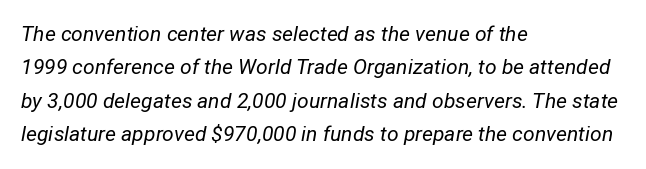
Q: Is the text bold? A: No.
Q: Is the text italic (slanted)? A: Yes, it leans right by about 12 degrees.
Q: Is the text underlined? A: No.
Q: How is the paragraph aligned? A: Left-aligned.
Q: Is the spacing between letters normal or unusually wide? A: Normal.
Q: Is the spacing between lines tight, normal or loose? A: Normal.
